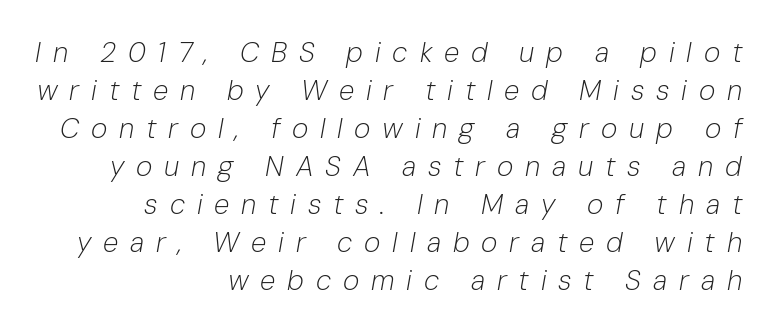
{"italic": "yes", "lean": "right", "slant_degrees": 10, "bold": "no", "weight": "light", "width": "normal", "stroke_contrast": "low", "x_height": "medium", "monospaced": "no", "underline": "no", "align": "right", "line_spacing": "normal", "line_spacing_ratio": 1.36, "letter_spacing": "wide", "letter_spacing_em": 0.42, "glyph_px": 28}
